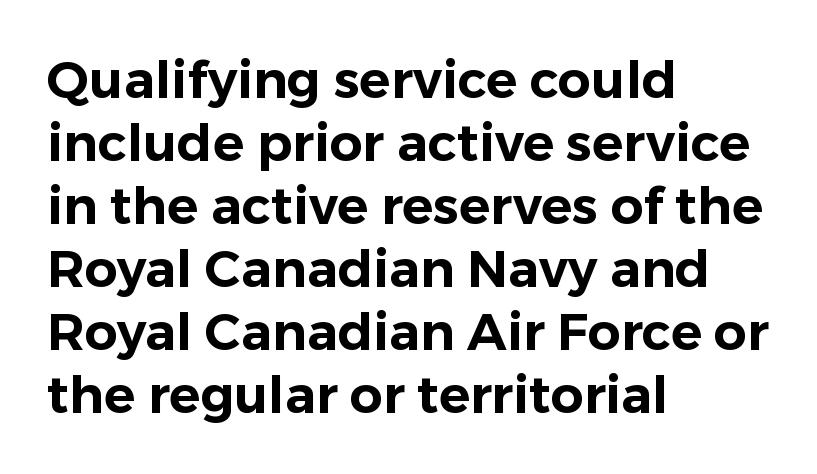
{"serif": "no", "italic": "no", "width": "normal", "stroke_contrast": "low", "x_height": "medium", "monospaced": "no", "underline": "no", "align": "left", "line_spacing_ratio": 1.21, "letter_spacing": "normal", "letter_spacing_em": 0.0, "glyph_px": 52}
